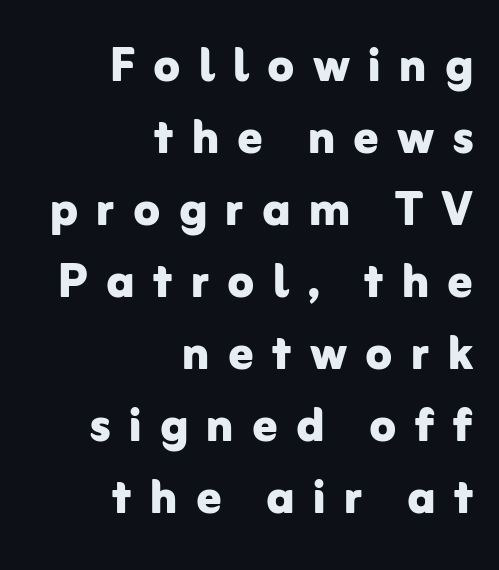
{"serif": "no", "italic": "no", "bold": "yes", "weight": "bold", "width": "normal", "stroke_contrast": "low", "x_height": "medium", "monospaced": "no", "underline": "no", "align": "right", "line_spacing_ratio": 1.18, "letter_spacing": "wide", "letter_spacing_em": 0.3, "glyph_px": 61}
